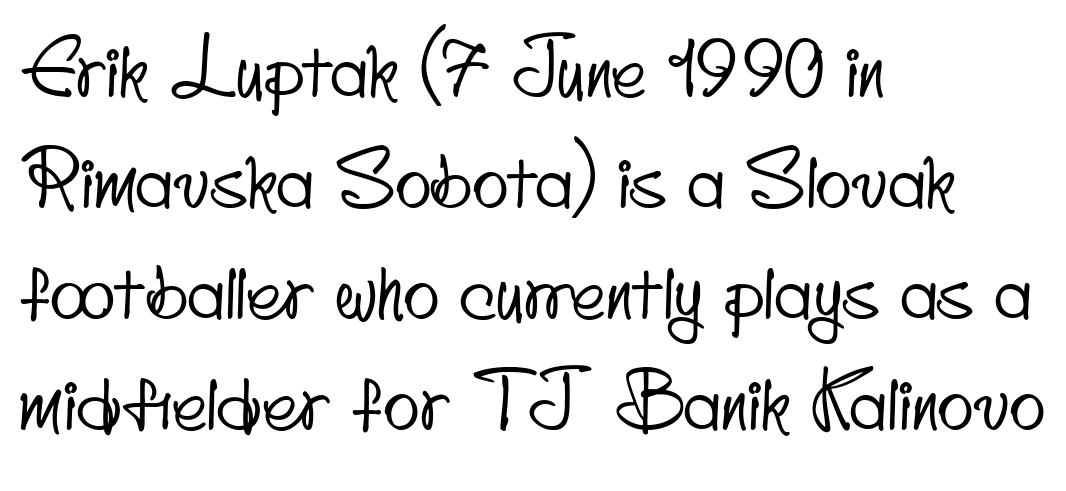
Where is the straight margin? On the left. The baseline area is clear. The line-height multiplier appears to be the usual default. Honestly, the letter spacing is just normal — you wouldn't notice it. This rendering employs a face without finishing strokes, i.e., a sans-serif.
